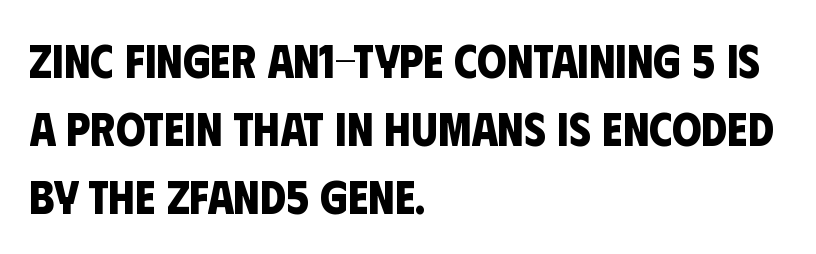
The image shows 47 px bold, condensed sans-serif type; set left-aligned, normal line spacing (1.45x), normal letter spacing, not underlined; low stroke contrast and a large x-height.
